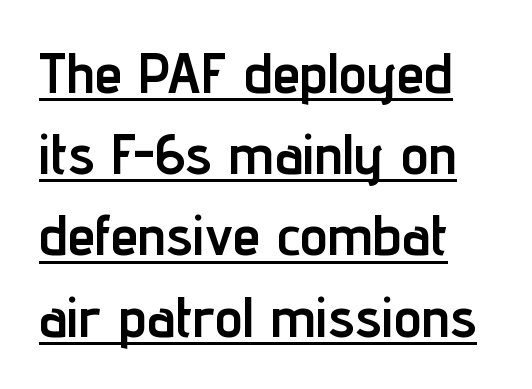
{"serif": "no", "italic": "no", "bold": "yes", "weight": "semibold", "width": "condensed", "stroke_contrast": "low", "x_height": "medium", "monospaced": "no", "underline": "yes", "line_spacing": "normal", "line_spacing_ratio": 1.45, "letter_spacing": "normal", "letter_spacing_em": 0.0, "glyph_px": 56}
